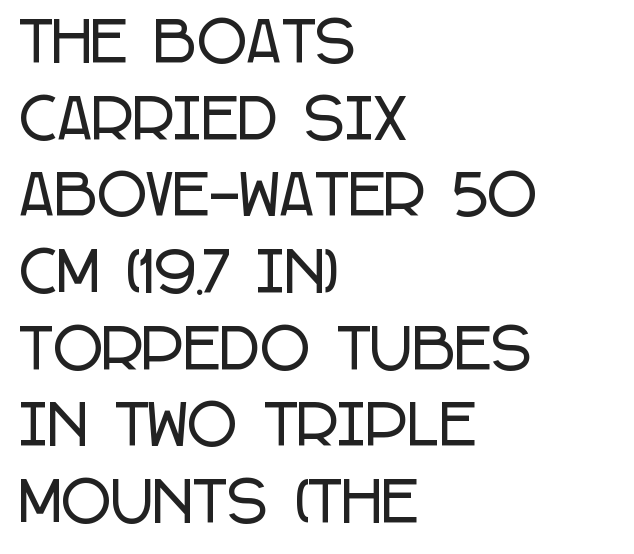
Leading: standard. Reading down the block, your eye returns to a fixed left position each line. The rendering uses natural spacing where letterforms have individual widths. The gap between lines stays unmarked. The tracking reads as untouched default to a designer's eye. No italicization has been applied; the sample stays upright.
